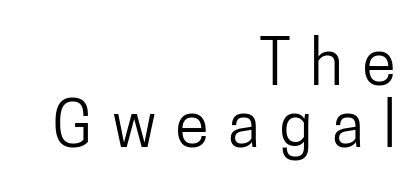
{"serif": "no", "italic": "no", "width": "condensed", "stroke_contrast": "low", "x_height": "medium", "monospaced": "no", "underline": "no", "align": "right", "line_spacing": "tight", "line_spacing_ratio": 1.0, "letter_spacing": "wide", "letter_spacing_em": 0.31, "glyph_px": 62}
